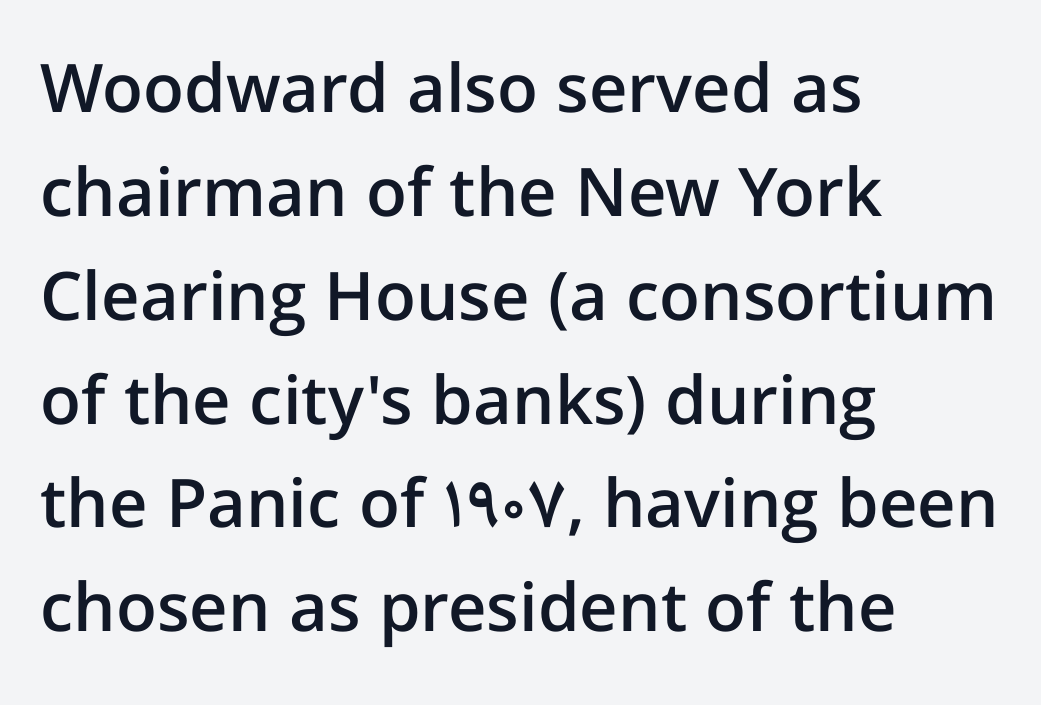
Q: Is the text bold? A: Semi-bold.
Q: Is the text italic (slanted)? A: No, it is upright.
Q: Is the typeface a serif or a sans-serif typeface? A: Sans-serif.
Q: Is the text underlined? A: No.
Q: How is the paragraph aligned? A: Left-aligned.
Q: Is the spacing between letters normal or unusually wide? A: Normal.
Q: Is the spacing between lines tight, normal or loose? A: Normal.
Q: Width (condensed, normal, or wide)? A: Normal.
Q: Stroke contrast? A: Low.
Q: x-height? A: Medium.
Q: Monospaced? A: No.
